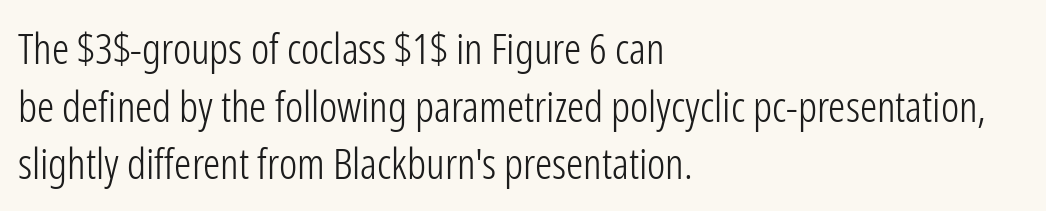
Weight class: somewhere from thin through regular. Vertically, the passage feels balanced, rows spaced as you'd expect. The passage shown is typed in a proportional face where columns would drift. The rendering keeps characters at their native spacing. A classic flush-left, rag-right setting is used for this passage. Font category for this specimen: sans-serif.
